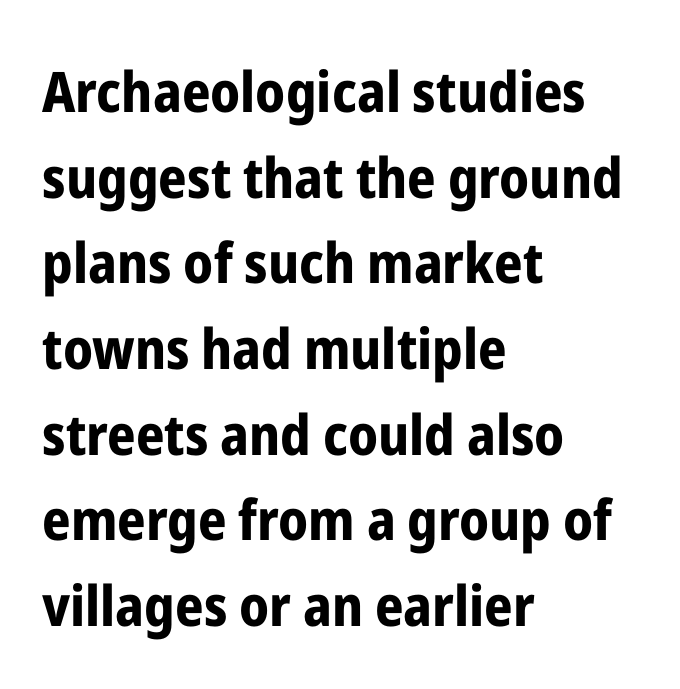
The image shows 56 px bold, condensed sans-serif type, upright; set left-aligned, normal line spacing (1.53x), normal letter spacing, not underlined; low stroke contrast and a medium x-height.
